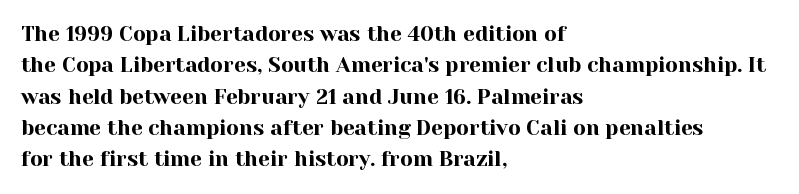
The image shows 21 px text type, upright; set left-aligned, normal line spacing (1.49x), normal letter spacing, not underlined.
